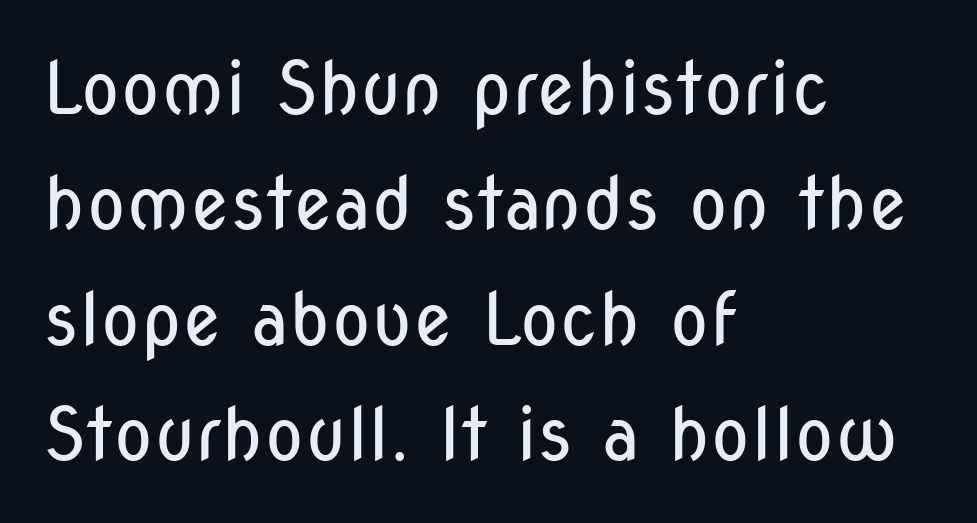
Check the space under the baseline: it is left empty. Nobody touched the tracking dial on this one. Stroke mass is kept to a normal reading level or below. Nope, not italic — everything's standing straight. The letters advance in unequal steps, a hallmark of proportional type. The typeface chosen for these lines omits serifs.
